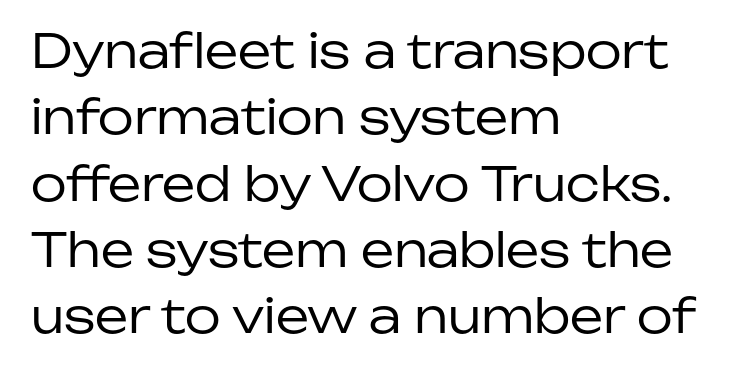
{"serif": "no", "italic": "no", "bold": "no", "weight": "regular", "width": "normal", "stroke_contrast": "low", "x_height": "medium", "monospaced": "no", "underline": "no", "align": "left", "line_spacing": "normal", "line_spacing_ratio": 1.41, "letter_spacing": "normal", "letter_spacing_em": 0.0, "glyph_px": 47}
